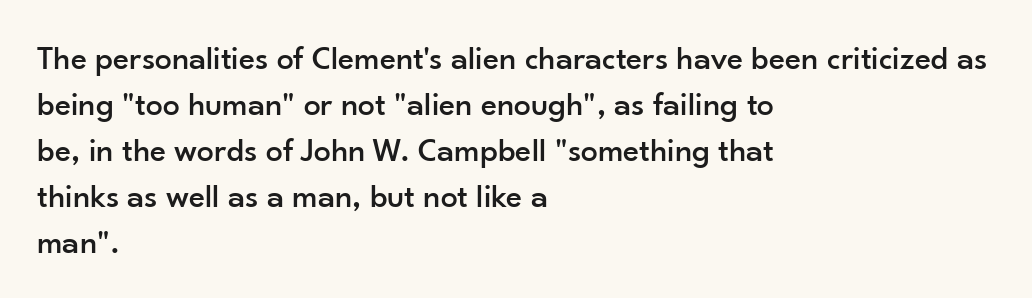
The designer left line spacing at the default. The gaps between neighbouring characters are ordinary and unremarkable. The font family rendered here belongs to the sans-serif group. Line starts are locked; line ends wander.
